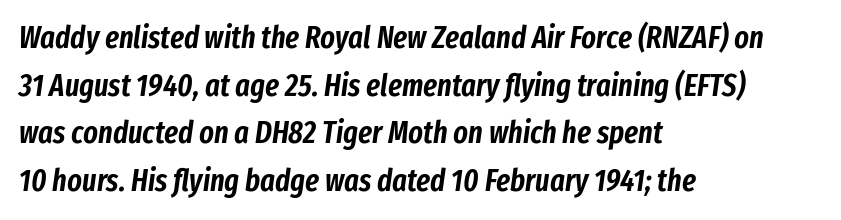
The image shows 31 px condensed type, italic (leaning right); set left-aligned, normal line spacing (1.54x), normal letter spacing, not underlined; low stroke contrast and a medium x-height.
